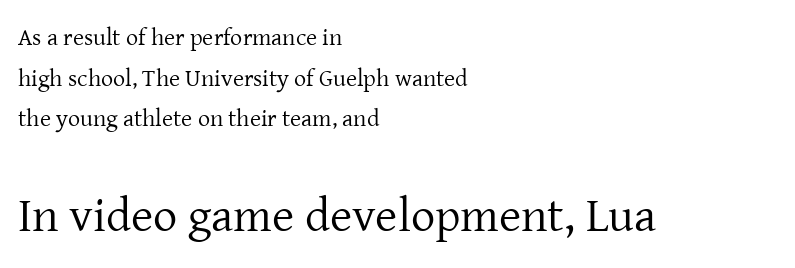
Q: Is the text bold? A: No.
Q: Is the text italic (slanted)? A: No, it is upright.
Q: Is the typeface a serif or a sans-serif typeface? A: Serif.
Q: Is the text underlined? A: No.
Q: How is the paragraph aligned? A: Left-aligned.
Q: Is the spacing between letters normal or unusually wide? A: Normal.
Q: Is the spacing between lines tight, normal or loose? A: Normal.
Q: Which block of text is set in a larger size, the first (top) or the second (bottom)? A: The second (bottom) one.
Q: Width (condensed, normal, or wide)? A: Normal.
Q: Stroke contrast? A: Low.
Q: x-height? A: Medium.
Q: Monospaced? A: No.
